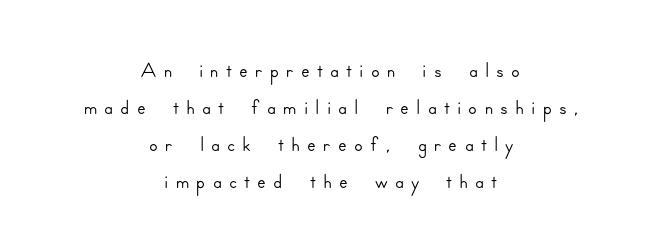
{"serif": "no", "italic": "no", "width": "normal", "stroke_contrast": "low", "x_height": "small", "monospaced": "no", "underline": "no", "align": "center", "line_spacing_ratio": 1.16, "letter_spacing": "wide", "letter_spacing_em": 0.22, "glyph_px": 32}
